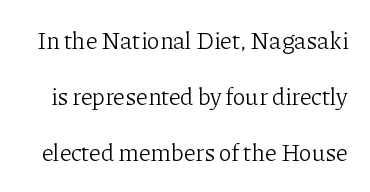
{"italic": "no", "bold": "no", "underline": "no", "line_spacing": "loose", "line_spacing_ratio": 2.34, "letter_spacing": "normal", "letter_spacing_em": 0.0, "glyph_px": 24}
